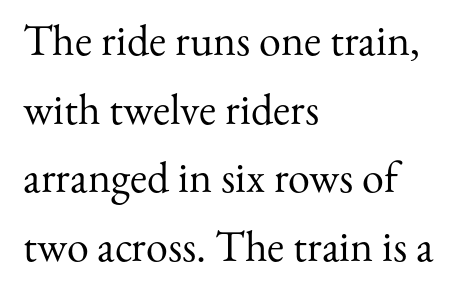
Summary of weight: not heavy and not bold. Does the type have serifs? Yes, each stem ends in a small foot. Think of a printed novel: that variable character pitch is what you see here. The strip under each line holds only bare page. The lettering stays uniformly vertical, giving the passage a roman look.
